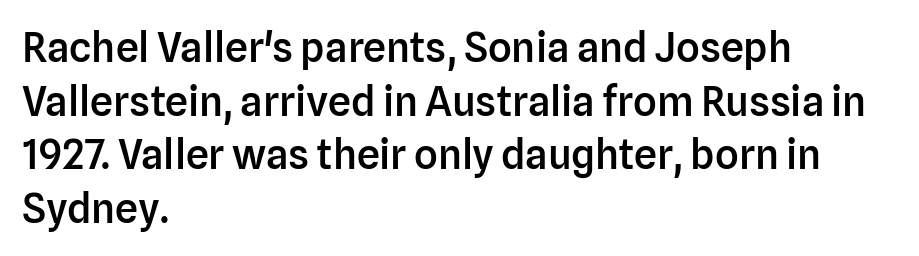
The image shows 41 px semibold sans-serif type, upright; set left-aligned, normal line spacing (1.31x), normal letter spacing, not underlined; low stroke contrast and a medium x-height.
